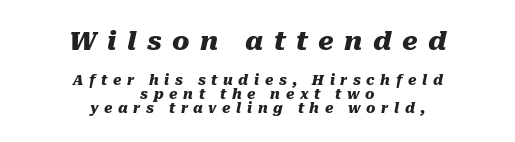
{"italic": "yes", "lean": "right", "slant_degrees": 10, "bold": "yes", "underline": "no", "align": "center", "line_spacing": "tight", "line_spacing_ratio": 1.0, "letter_spacing": "wide", "letter_spacing_em": 0.4, "larger_block": "first", "size_ratio": 1.86, "glyph_px": 26}
